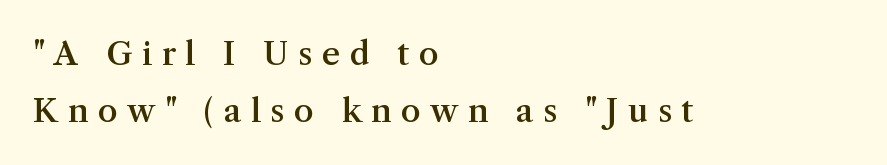
The image shows 32 px semibold serif type, upright; set left-aligned, line spacing 1.79x, unusually wide letter spacing (+0.3 em), not underlined; medium stroke contrast and a medium x-height.
